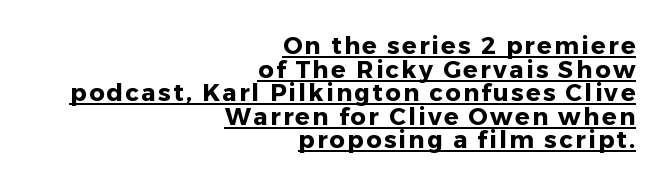
{"italic": "no", "bold": "yes", "underline": "yes", "align": "right", "line_spacing": "tight", "line_spacing_ratio": 0.98, "glyph_px": 24}
